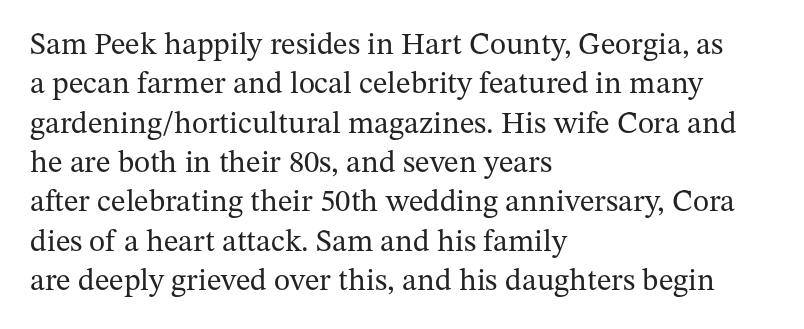
The image shows 31 px regular-weight serif type, upright; set left-aligned, normal line spacing (1.27x), normal letter spacing, not underlined; medium stroke contrast and a medium x-height.
